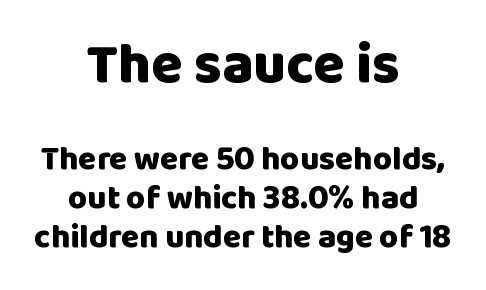
The image shows 57 px heavy sans-serif type, upright; set centered, line spacing 1.18x, normal letter spacing, not underlined; the first (top) block is 1.73x larger; low stroke contrast and a large x-height.
